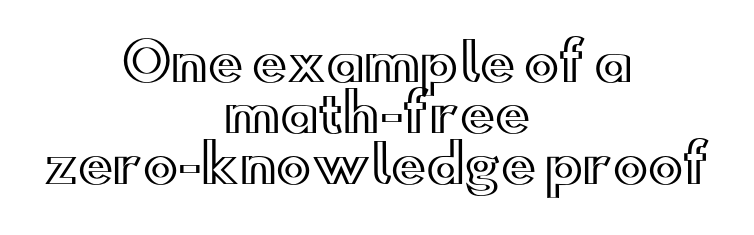
{"italic": "no", "width": "wide", "x_height": "small", "monospaced": "no", "underline": "no", "align": "center", "line_spacing": "tight", "line_spacing_ratio": 0.98, "letter_spacing": "normal", "letter_spacing_em": 0.0, "glyph_px": 52}
